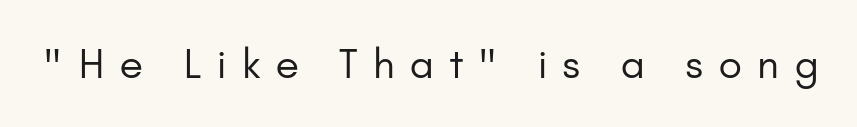
The image shows 40 px regular-weight sans-serif type, upright; set unusually wide letter spacing (+0.39 em), not underlined; low stroke contrast and a small x-height.
